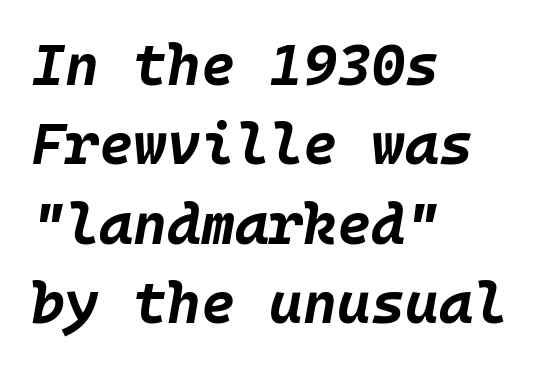
{"italic": "yes", "lean": "right", "slant_degrees": 10, "bold": "yes", "weight": "bold", "width": "normal", "stroke_contrast": "low", "x_height": "large", "underline": "no", "align": "left", "line_spacing": "normal", "line_spacing_ratio": 1.37, "letter_spacing": "normal", "letter_spacing_em": 0.0, "glyph_px": 58}
